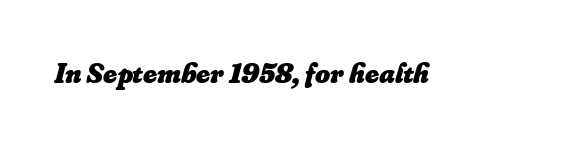
{"italic": "yes", "lean": "right", "slant_degrees": 16, "bold": "yes", "weight": "heavy", "width": "normal", "stroke_contrast": "low", "x_height": "small", "monospaced": "no", "underline": "no", "letter_spacing": "normal", "letter_spacing_em": 0.0, "glyph_px": 29}
